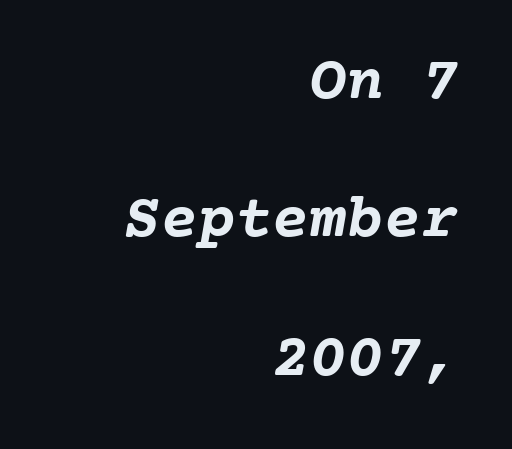
Honestly, the rows look like they've been pulled way apart. Caption: bold face, heavy strokes. Unmarked baselines from the first word to the last. The passage shown is typed in a monospace face where columns stay perfectly aligned. Words appear dense and cohesive because spacing is normal. Typeset ragged left — the right edge is the straight one.
